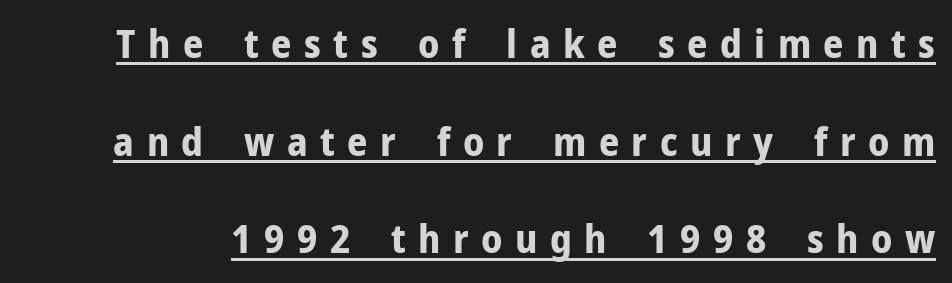
{"serif": "no", "italic": "no", "bold": "yes", "weight": "bold", "width": "normal", "stroke_contrast": "low", "x_height": "medium", "monospaced": "no", "underline": "yes", "line_spacing": "loose", "line_spacing_ratio": 2.44, "letter_spacing": "wide", "letter_spacing_em": 0.31, "glyph_px": 40}
